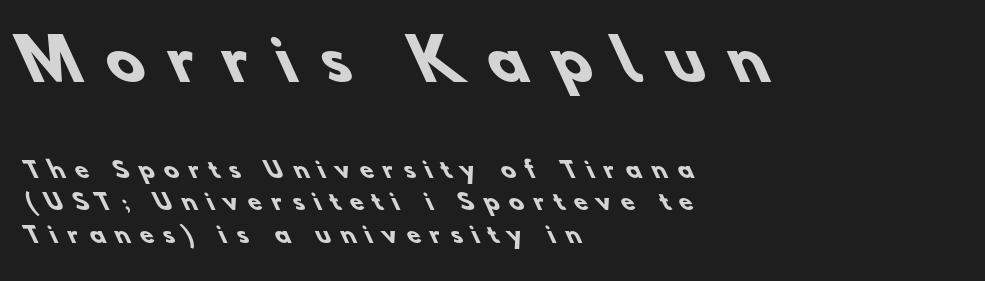
What stands out about the letter spacing? Its width — letters are far apart. Decoration check: the copy has no underline. The rendering uses natural spacing where letterforms have individual widths. The setting favours the left margin, as ordinary paragraphs usually do.
